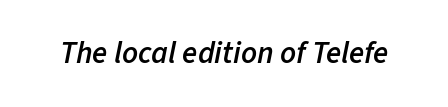
The image shows 31 px semibold type, italic (leaning right); set normal letter spacing, not underlined; low stroke contrast and a medium x-height.
